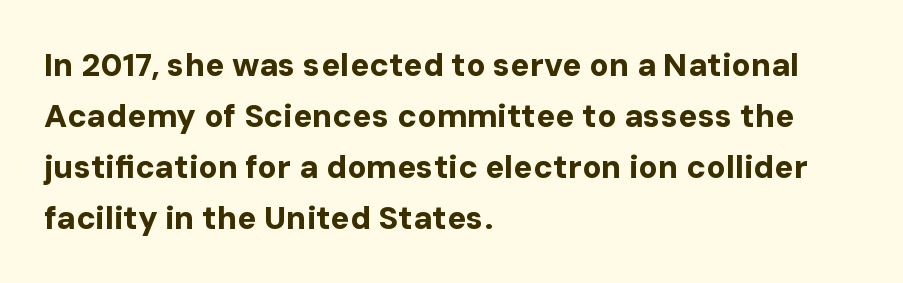
Q: Is the text bold? A: Yes.
Q: Is the text italic (slanted)? A: No, it is upright.
Q: Is the typeface a serif or a sans-serif typeface? A: Sans-serif.
Q: Is the text underlined? A: No.
Q: How is the paragraph aligned? A: Left-aligned.
Q: Is the spacing between letters normal or unusually wide? A: Normal.
Q: Is the spacing between lines tight, normal or loose? A: Normal.
Q: Width (condensed, normal, or wide)? A: Normal.
Q: Stroke contrast? A: Low.
Q: x-height? A: Medium.
Q: Monospaced? A: No.
